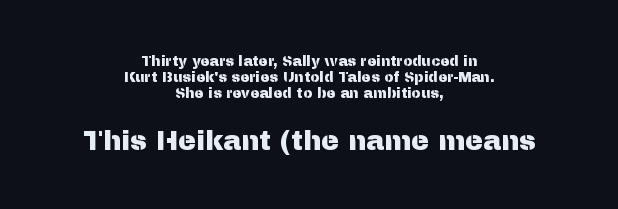
{"italic": "no", "underline": "no", "align": "center", "line_spacing": "tight", "line_spacing_ratio": 1.15, "letter_spacing": "normal", "letter_spacing_em": 0.0, "larger_block": "second", "size_ratio": 1.93, "glyph_px": 27}
